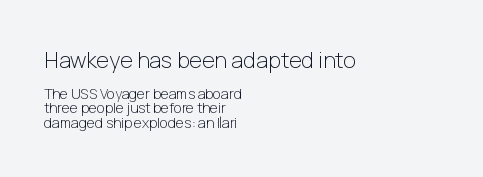
Typeset ragged right — the left edge is the straight one. Weight class: somewhere from thin through regular. It's the straight-up-and-down kind of type. Whoever set this made the first block the dominant, larger element. There is no visible air inserted between adjacent glyphs.
